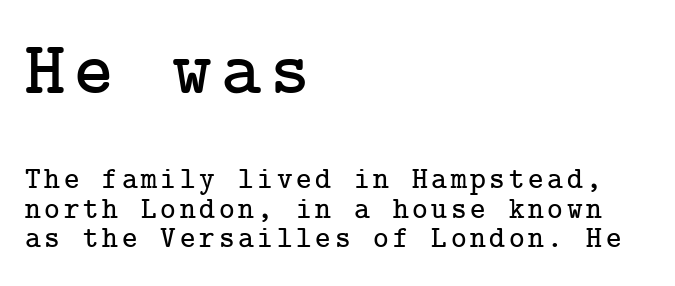
In this sample the first text group is rendered at the bigger scale. Old-style or modern, the face here clearly has serifs. The passage shown stacks its lines with hardly any gap. Rendered with straight, roman letterforms.
